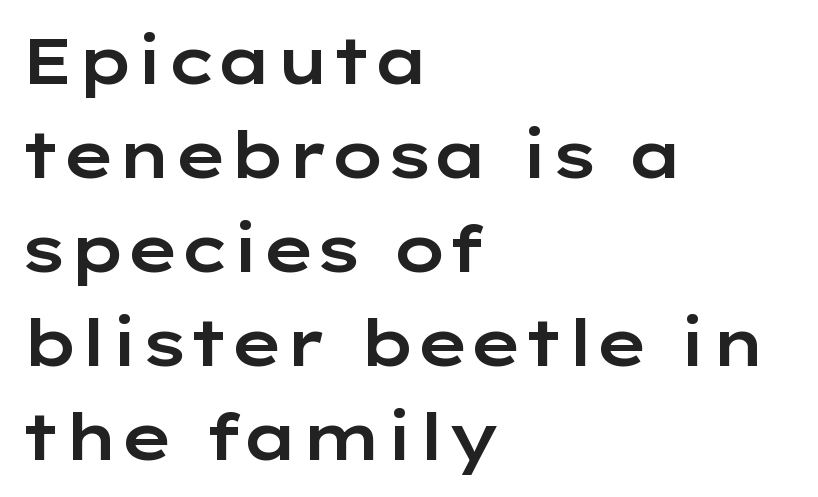
One glance says typical: line gaps are just what's usual. Alignment: flush left. Here the glyphs are tracked normally, forming tight word shapes. Think of a printed novel: that variable character pitch is what you see here.
